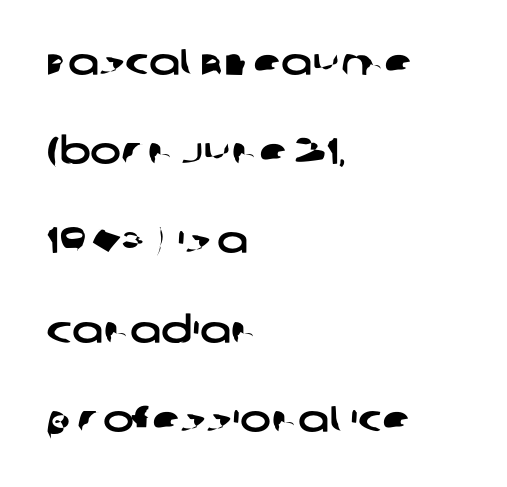
{"serif": "no", "width": "wide", "stroke_contrast": "low", "x_height": "large", "monospaced": "no", "underline": "no", "align": "left", "line_spacing": "loose", "line_spacing_ratio": 2.41, "letter_spacing": "normal", "letter_spacing_em": 0.0, "glyph_px": 37}
